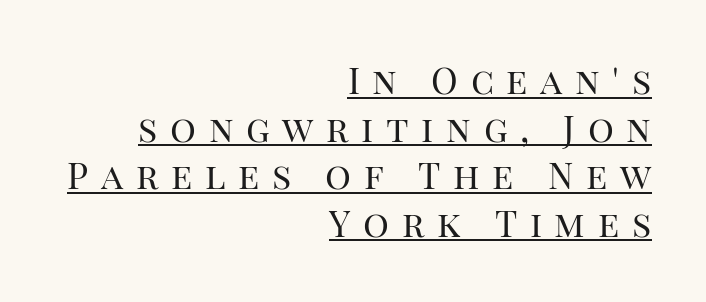
The image shows 36 px regular-weight serif type, upright; set right-aligned, normal line spacing (1.32x), unusually wide letter spacing (+0.35 em), underlined; high stroke contrast and a large x-height.
